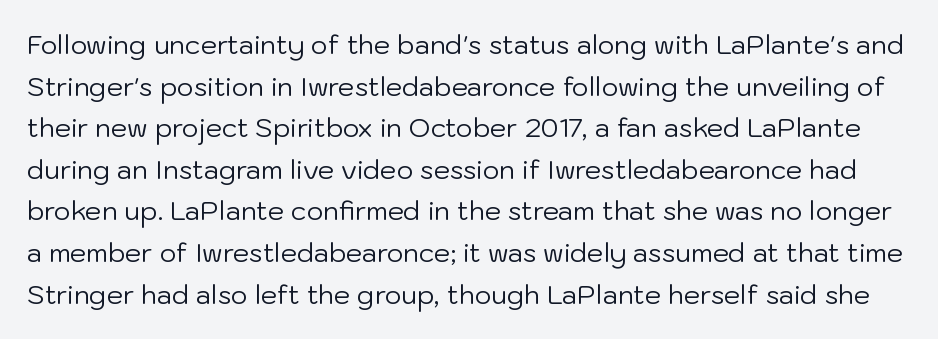
{"italic": "no", "bold": "no", "underline": "no", "line_spacing": "normal", "line_spacing_ratio": 1.6, "letter_spacing": "normal", "letter_spacing_em": 0.0, "glyph_px": 26}
